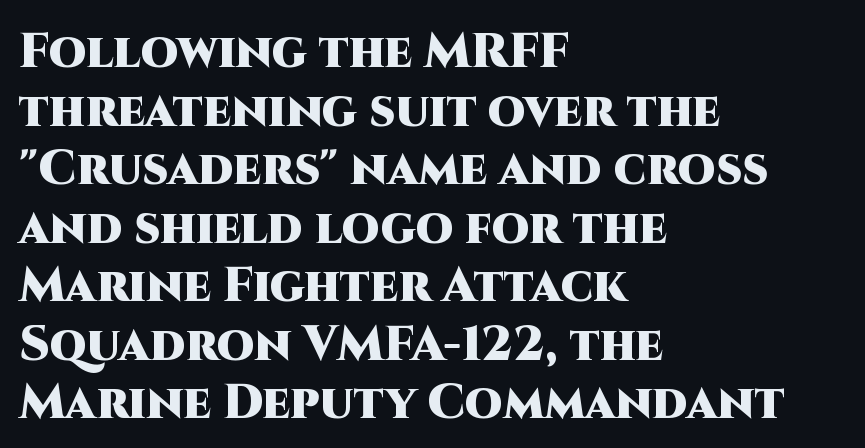
The image shows 48 px heavy sans-serif type, upright; set left-aligned, line spacing 1.22x, normal letter spacing, not underlined; high stroke contrast and a large x-height.
